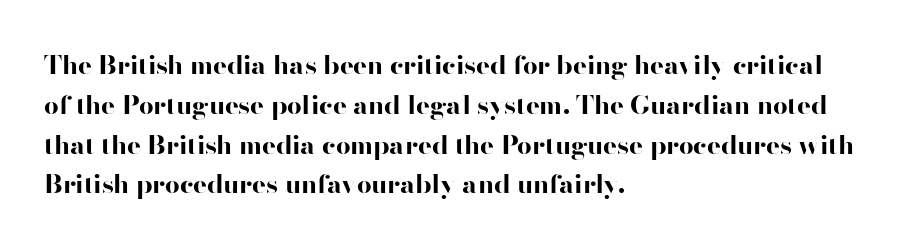
Q: Is the text bold? A: Yes.
Q: Is the text italic (slanted)? A: No, it is upright.
Q: Is the text underlined? A: No.
Q: How is the paragraph aligned? A: Left-aligned.
Q: Is the spacing between letters normal or unusually wide? A: Normal.
Q: Is the spacing between lines tight, normal or loose? A: Normal.
